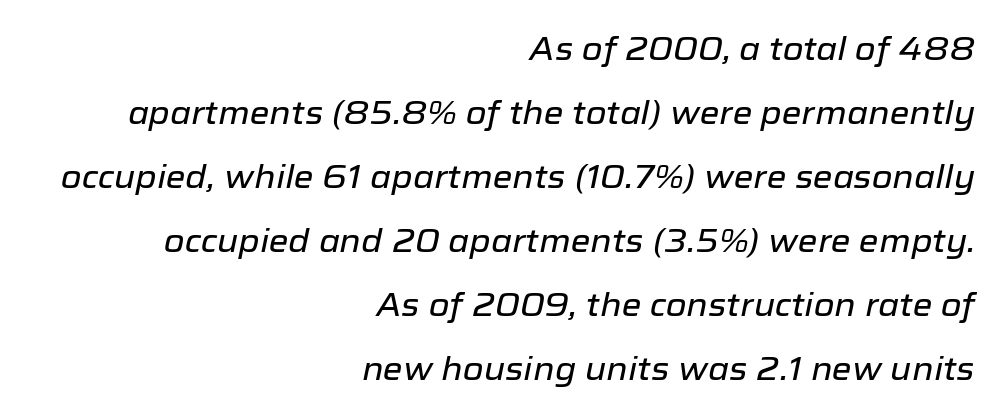
{"italic": "yes", "lean": "right", "slant_degrees": 12, "width": "normal", "stroke_contrast": "low", "x_height": "medium", "monospaced": "no", "underline": "no", "align": "right", "line_spacing": "loose", "line_spacing_ratio": 2.0, "letter_spacing": "normal", "letter_spacing_em": 0.0, "glyph_px": 32}
